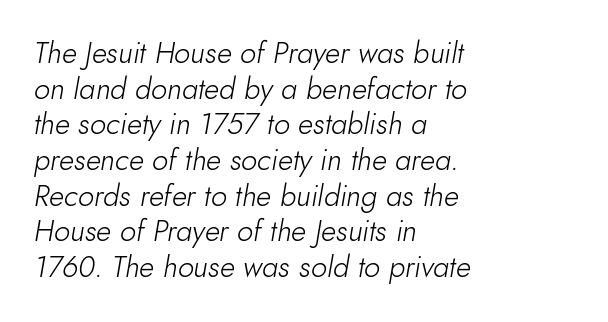
{"italic": "yes", "lean": "right", "slant_degrees": 10, "bold": "no", "weight": "light", "width": "normal", "stroke_contrast": "low", "x_height": "small", "monospaced": "no", "underline": "no", "align": "left", "line_spacing_ratio": 1.23, "letter_spacing": "normal", "letter_spacing_em": 0.0, "glyph_px": 29}
